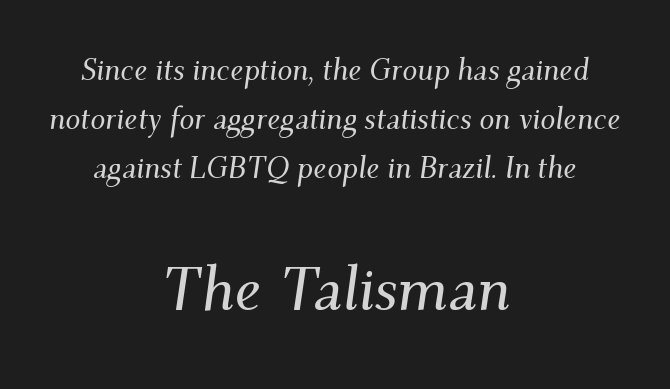
These lines are rendered in a variable-pitch font. Typographically, this falls in the serif category. Each line is balanced around a shared central axis. This layout puts the modest block above and the oversized block below. Interline gaps are of average width in this sample.
